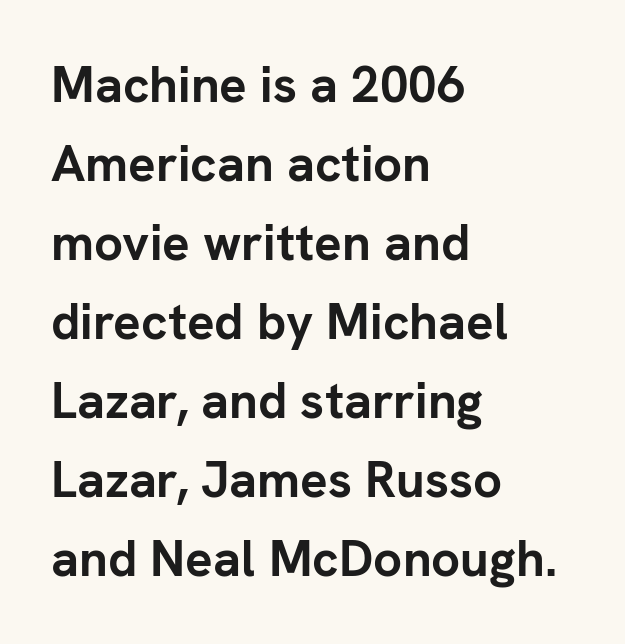
Q: Is the text bold? A: Yes.
Q: Is the text italic (slanted)? A: No, it is upright.
Q: Is the typeface a serif or a sans-serif typeface? A: Sans-serif.
Q: Is the text underlined? A: No.
Q: How is the paragraph aligned? A: Left-aligned.
Q: Is the spacing between letters normal or unusually wide? A: Normal.
Q: Is the spacing between lines tight, normal or loose? A: Normal.
Q: Width (condensed, normal, or wide)? A: Normal.
Q: Stroke contrast? A: Low.
Q: x-height? A: Medium.
Q: Monospaced? A: No.
